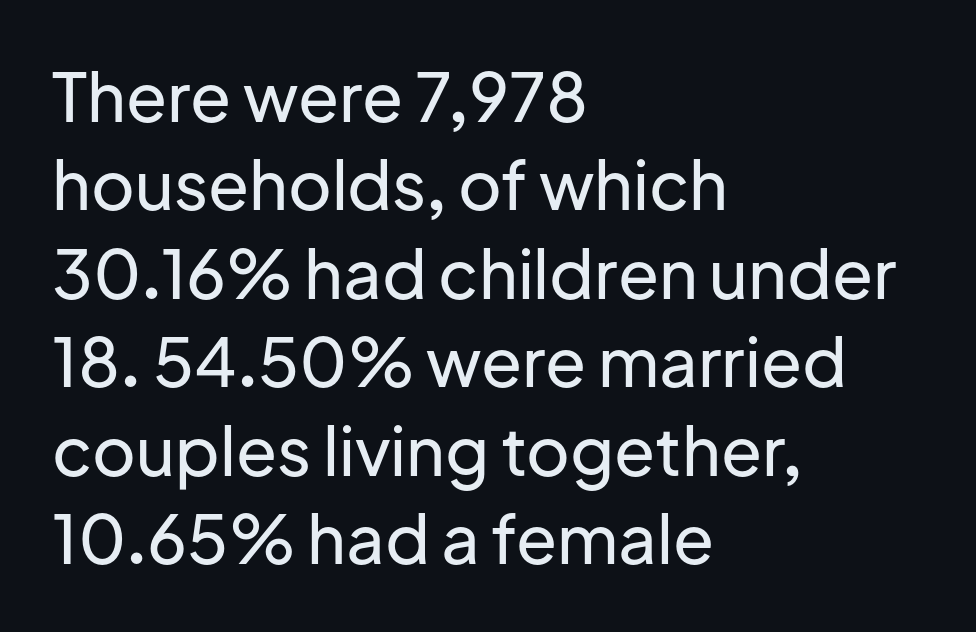
{"serif": "no", "italic": "no", "width": "normal", "stroke_contrast": "low", "x_height": "medium", "monospaced": "no", "underline": "no", "align": "left", "line_spacing": "normal", "line_spacing_ratio": 1.32, "letter_spacing": "normal", "letter_spacing_em": 0.0, "glyph_px": 67}
